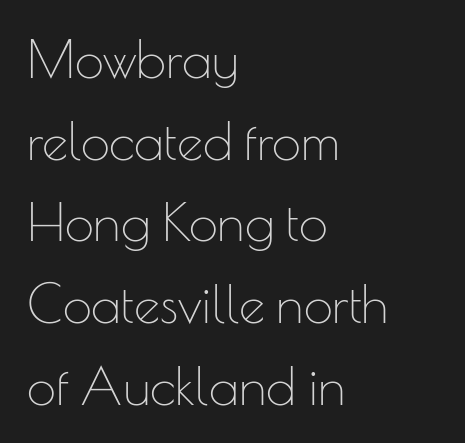
The paragraph has a hard left edge and a soft right edge. Each word holds together tightly as a unit, with standard inter-letter gaps. Varying glyph widths throughout — classic text-font behaviour. Underline: absent. Nothing sits at the stroke ends, so this counts as sans-serif. Summary of vertical rhythm: regular, with standard interline spacing.
